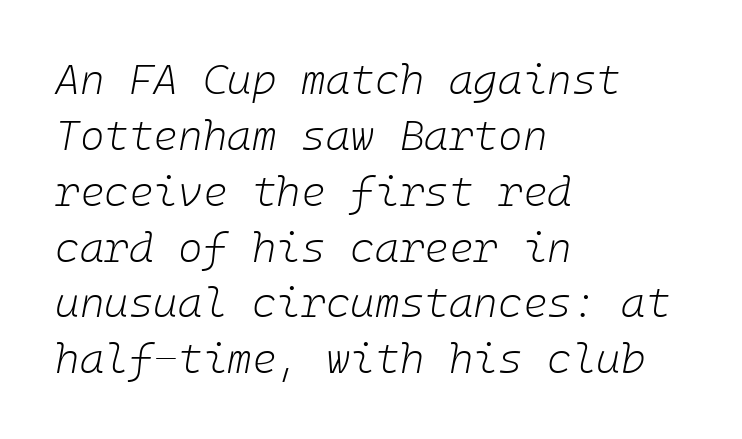
{"italic": "yes", "lean": "right", "slant_degrees": 10, "bold": "no", "weight": "light", "width": "normal", "stroke_contrast": "low", "x_height": "medium", "underline": "no", "align": "left", "line_spacing": "normal", "line_spacing_ratio": 1.33, "letter_spacing": "normal", "letter_spacing_em": 0.0, "glyph_px": 42}
